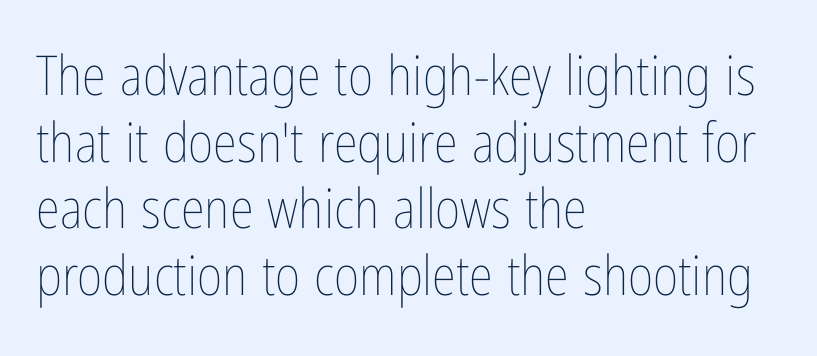
The gap between lines stays unmarked. Varying glyph widths throughout — classic text-font behaviour. Tracking here is standard; glyphs follow each other at the usual distance. The typesetting does not lean heavy: it is not bold. The ragged edge is on the right, which tells us the setting is flush left. Characters remain perfectly vertical along every line.
